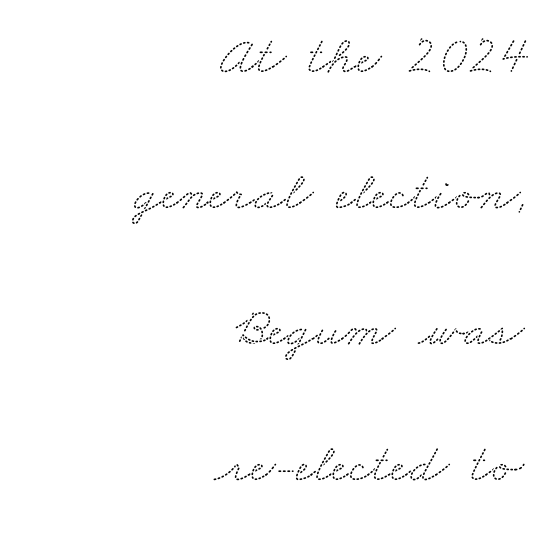
{"serif": "yes", "width": "wide", "stroke_contrast": "medium", "x_height": "small", "monospaced": "no", "underline": "no", "align": "right", "line_spacing": "loose", "line_spacing_ratio": 2.47, "letter_spacing": "normal", "letter_spacing_em": 0.0, "glyph_px": 55}
